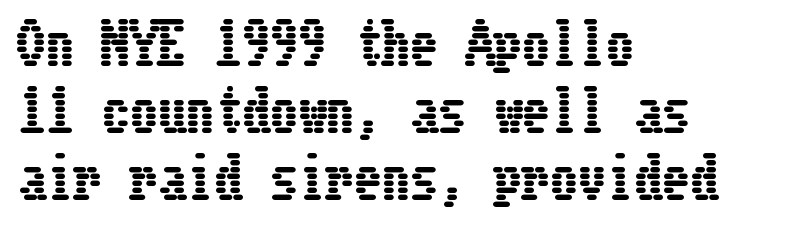
Q: Is the text italic (slanted)? A: No, it is upright.
Q: Is the text underlined? A: No.
Q: How is the paragraph aligned? A: Left-aligned.
Q: Is the spacing between letters normal or unusually wide? A: Normal.
Q: Width (condensed, normal, or wide)? A: Condensed.
Q: Stroke contrast? A: Low.
Q: x-height? A: Medium.
